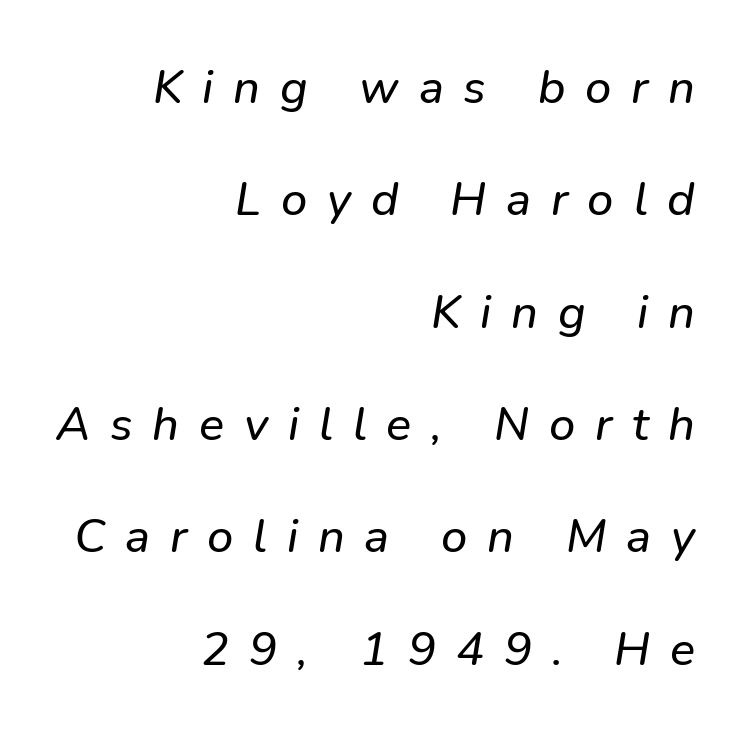
{"serif": "no", "width": "normal", "stroke_contrast": "low", "x_height": "medium", "monospaced": "no", "underline": "no", "align": "right", "line_spacing": "loose", "line_spacing_ratio": 2.39, "letter_spacing": "wide", "letter_spacing_em": 0.42, "glyph_px": 47}
